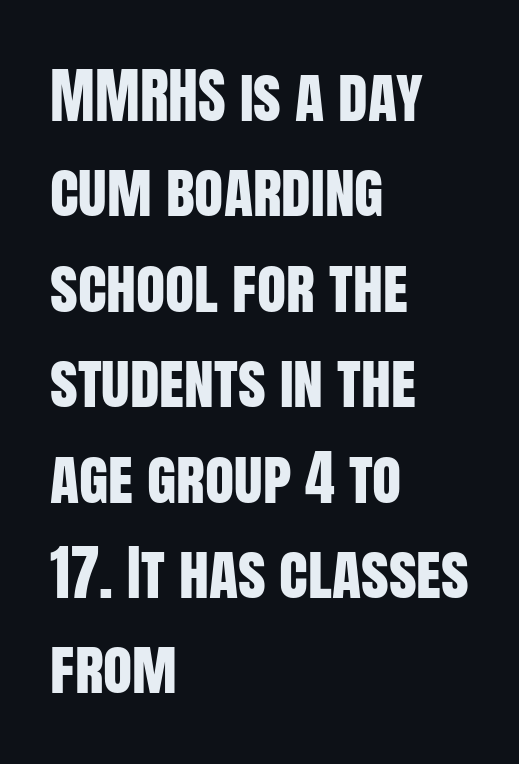
Q: Is the text italic (slanted)? A: No, it is upright.
Q: Is the typeface a serif or a sans-serif typeface? A: Sans-serif.
Q: Is the text underlined? A: No.
Q: How is the paragraph aligned? A: Left-aligned.
Q: Is the spacing between letters normal or unusually wide? A: Normal.
Q: Is the spacing between lines tight, normal or loose? A: Normal.
Q: Width (condensed, normal, or wide)? A: Condensed.
Q: Stroke contrast? A: Low.
Q: x-height? A: Large.
Q: Monospaced? A: No.
